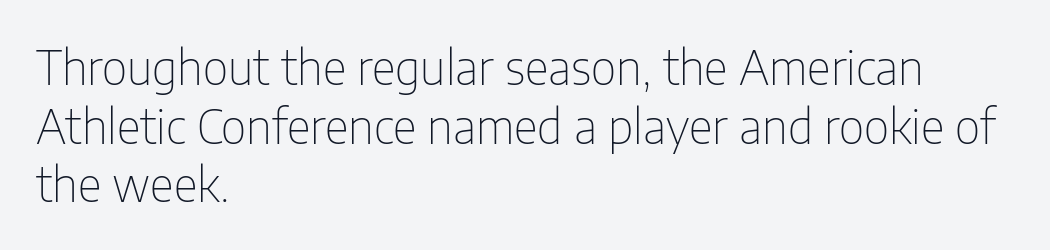
Beneath every word, the page is bare. Upright lettering throughout. Character widths vary here, with narrow letters taking less room than wide ones. Line starts are locked; line ends wander.
